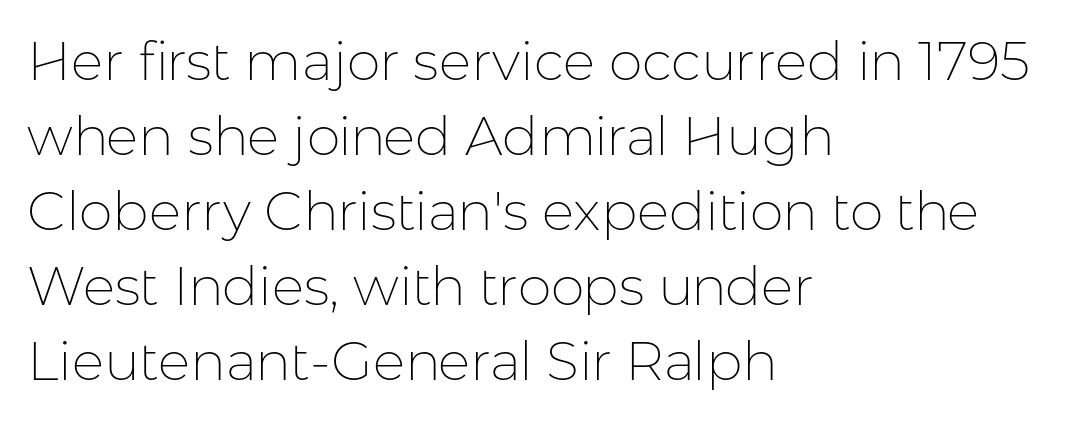
The words here are not underlined. In terms of letterspacing, this is plain default setting. The passage shown is typed in a proportional face where columns would drift. To sum up the face: it is a sans, with no serifs. The space between consecutive lines is moderate. The lines in this sample share a left origin and differ only in where they stop.
